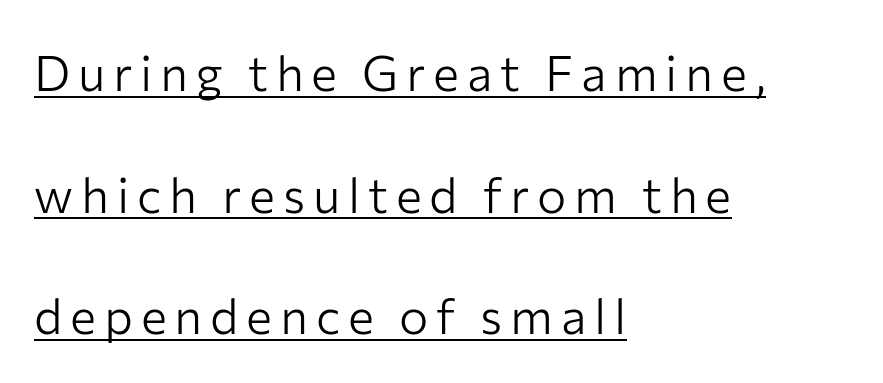
Q: Is the text bold? A: No.
Q: Is the text italic (slanted)? A: No, it is upright.
Q: Is the typeface a serif or a sans-serif typeface? A: Sans-serif.
Q: Is the text underlined? A: Yes.
Q: How is the paragraph aligned? A: Left-aligned.
Q: Is the spacing between lines tight, normal or loose? A: Loose.
Q: Width (condensed, normal, or wide)? A: Normal.
Q: Stroke contrast? A: Low.
Q: x-height? A: Medium.
Q: Monospaced? A: No.
